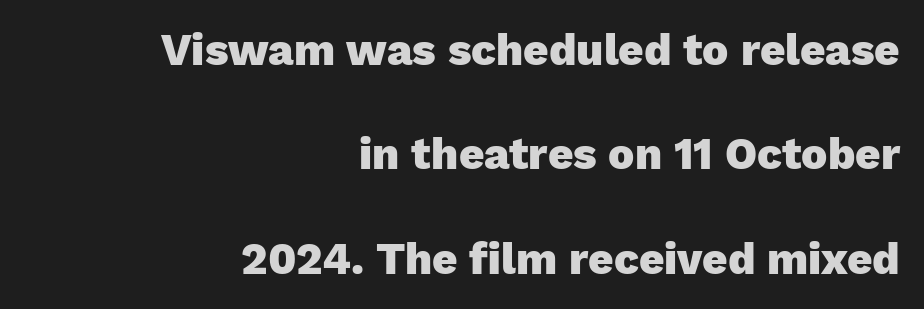
A typesetter would call this zero additional tracking. Loosely led — the rows are spread out. These lines are set flush right with a ragged left edge. Character widths vary here, with narrow letters taking less room than wide ones. Letters rest on an invisible, unmarked baseline.
